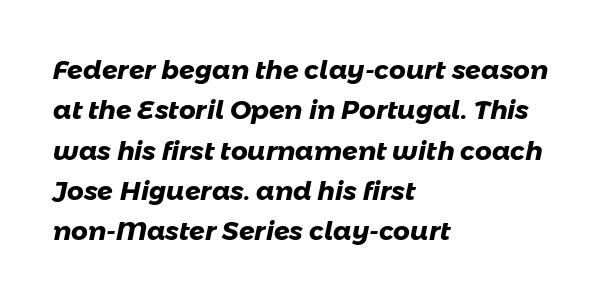
{"bold": "yes", "underline": "no", "align": "left", "line_spacing": "normal", "line_spacing_ratio": 1.55, "letter_spacing": "normal", "letter_spacing_em": 0.0, "glyph_px": 26}
